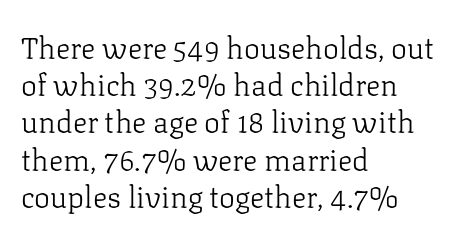
The designer went with a serif here, giving each stem small feet. The strip under each line holds only bare page. The face used here is proportionally spaced, like ordinary book or web type. The ragged edge is on the right, which tells us the setting is flush left. The passage shown is not bold in any degree.
